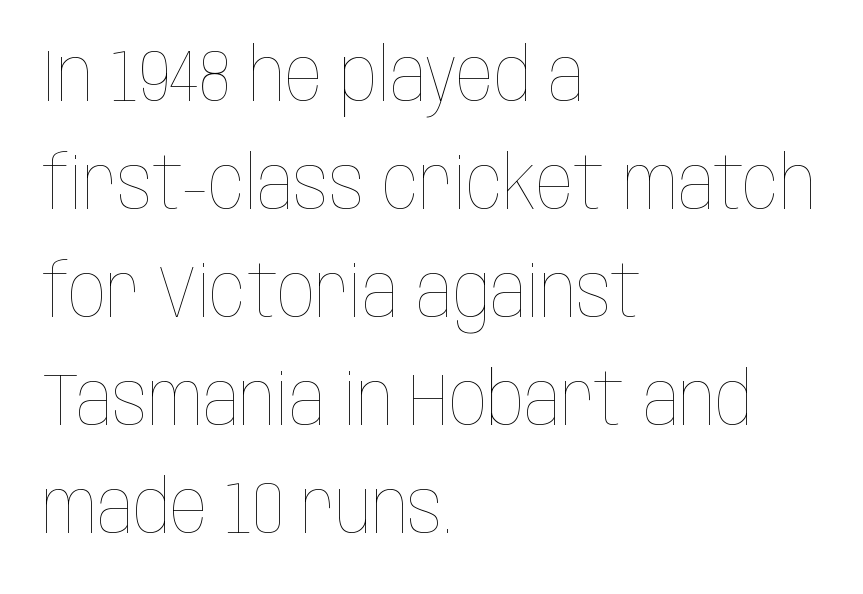
The image shows 74 px thin, condensed type, upright; set left-aligned, normal line spacing (1.46x), normal letter spacing, not underlined; low stroke contrast and a large x-height.
